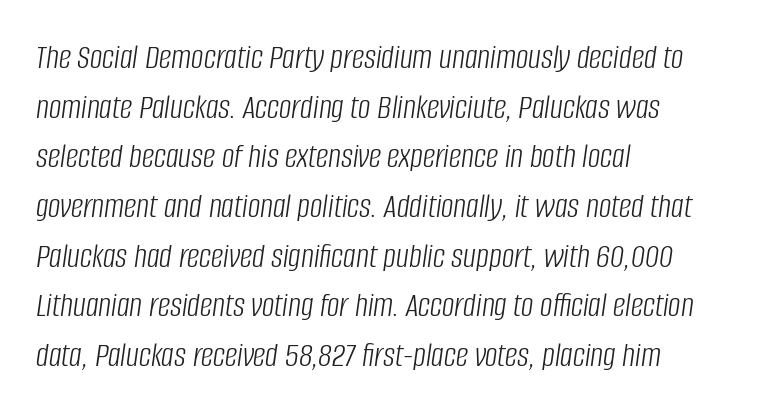
{"italic": "yes", "lean": "right", "slant_degrees": 8, "bold": "no", "weight": "light", "width": "condensed", "stroke_contrast": "low", "x_height": "large", "monospaced": "no", "underline": "no", "align": "left", "line_spacing": "normal", "line_spacing_ratio": 1.42, "letter_spacing": "normal", "letter_spacing_em": 0.0, "glyph_px": 35}
